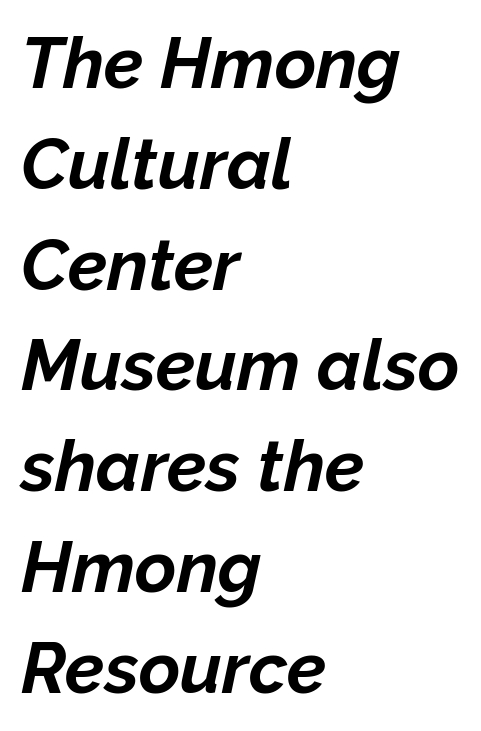
The face used here is proportionally spaced, like ordinary book or web type. Bare-footed words on every line. The passage shown is emphatically bold. One-word summary of the alignment: left. In terms of posture, this sample is oblique. Vertically, the passage feels balanced, rows spaced as you'd expect.
